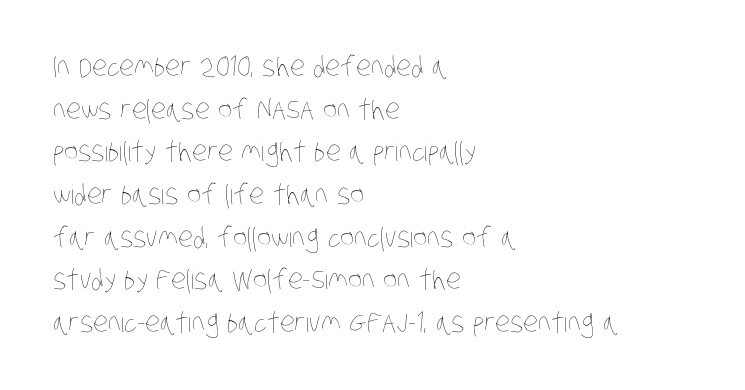
The image shows 27 px text type; set left-aligned, normal line spacing (1.58x), normal letter spacing, not underlined.
